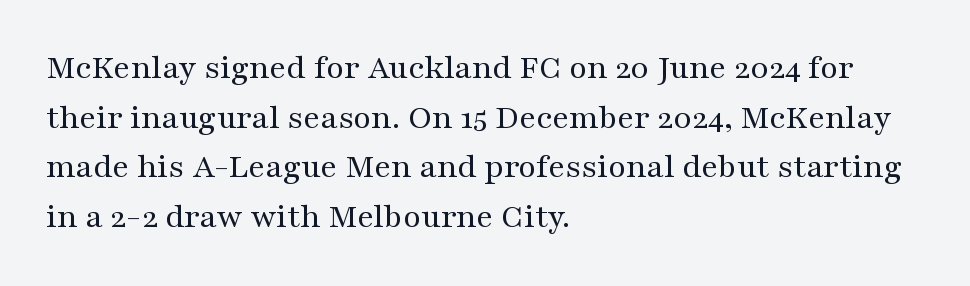
Q: Is the text bold? A: No.
Q: Is the text italic (slanted)? A: No, it is upright.
Q: Is the typeface a serif or a sans-serif typeface? A: Serif.
Q: Is the text underlined? A: No.
Q: How is the paragraph aligned? A: Left-aligned.
Q: Is the spacing between letters normal or unusually wide? A: Normal.
Q: Is the spacing between lines tight, normal or loose? A: Normal.
Q: Width (condensed, normal, or wide)? A: Wide.
Q: Stroke contrast? A: Medium.
Q: x-height? A: Medium.
Q: Monospaced? A: No.
